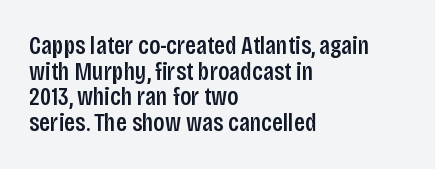
In terms of letterspacing, this is plain default setting. Posture: vertical. Unmarked baselines from the first word to the last. Successive baselines arrive quickly, one right under another.
